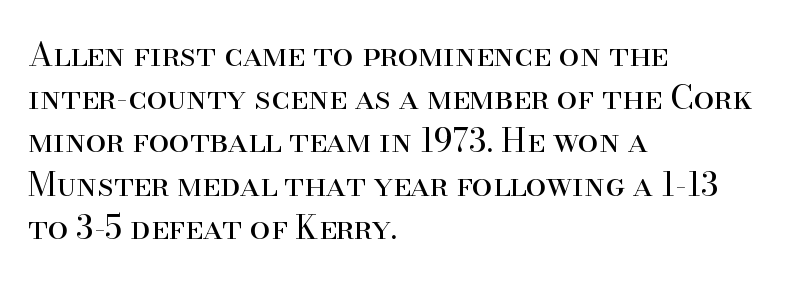
The image shows 33 px regular-weight serif type, upright; set left-aligned, normal line spacing (1.31x), normal letter spacing, not underlined; high stroke contrast and a small x-height.
